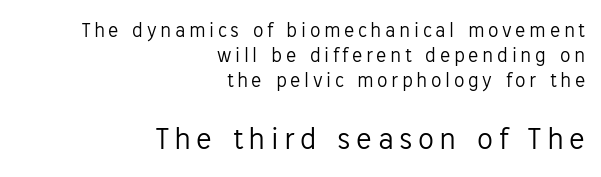
{"serif": "no", "italic": "no", "bold": "no", "weight": "light", "width": "normal", "stroke_contrast": "low", "x_height": "medium", "monospaced": "no", "underline": "no", "align": "right", "line_spacing_ratio": 1.19, "larger_block": "second", "size_ratio": 1.52, "glyph_px": 32}
